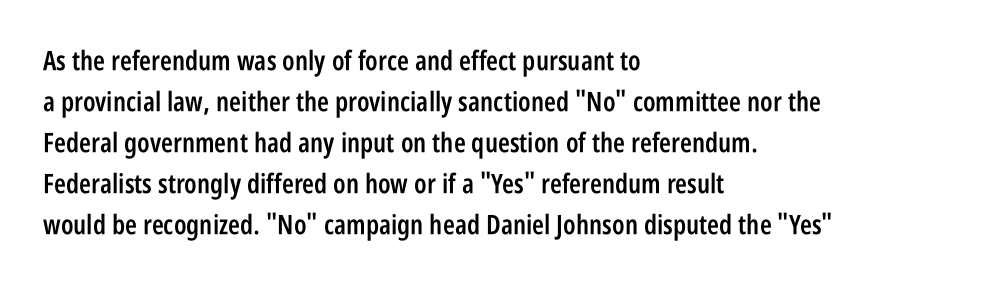
{"italic": "no", "bold": "semi", "underline": "no", "align": "left", "line_spacing": "normal", "line_spacing_ratio": 1.52, "letter_spacing": "normal", "letter_spacing_em": 0.0, "glyph_px": 27}
